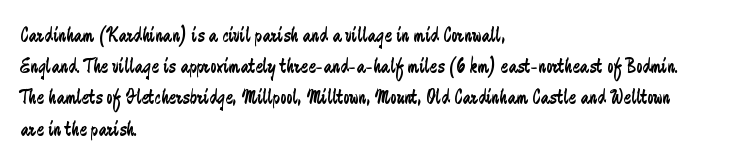
The image shows 22 px text type; set left-aligned, normal line spacing (1.42x), normal letter spacing, not underlined.
